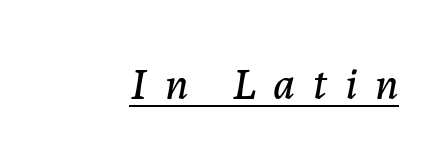
Notice how the stems are inclined rather than vertical — that's the hallmark of italics. This sample uses expanded letter spacing, leaving extra air between glyphs. This rendering features underlined lettering. The face used here is proportionally spaced, like ordinary book or web type.
